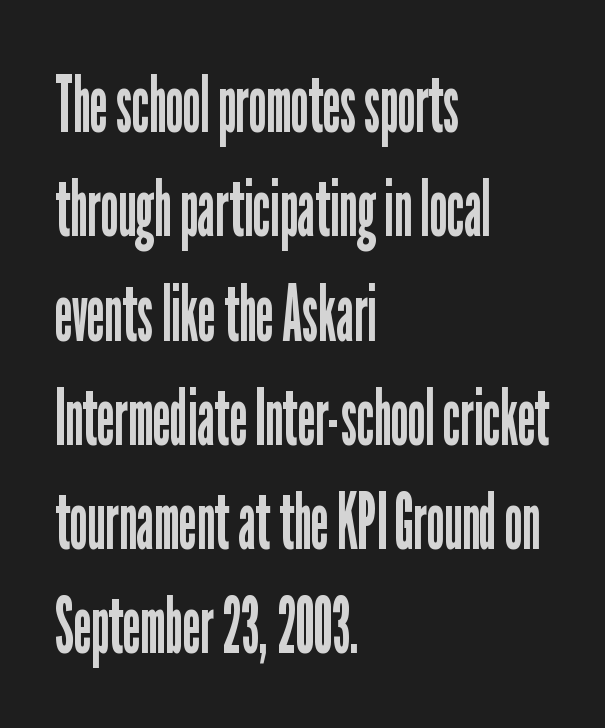
This sample has the flowing, uneven cadence of proportional lettering. Does extra space separate the letters? No, they use regular spacing. This is sans-serif lettering, the kind often seen on screens and signage. The area under the type is left untouched. The space between consecutive lines is moderate.
